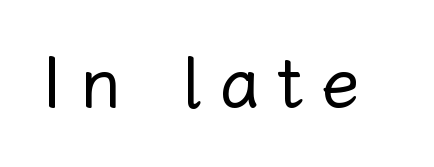
{"italic": "no", "bold": "no", "weight": "regular", "width": "normal", "stroke_contrast": "low", "x_height": "medium", "monospaced": "no", "underline": "no", "letter_spacing": "wide", "letter_spacing_em": 0.25, "glyph_px": 71}
